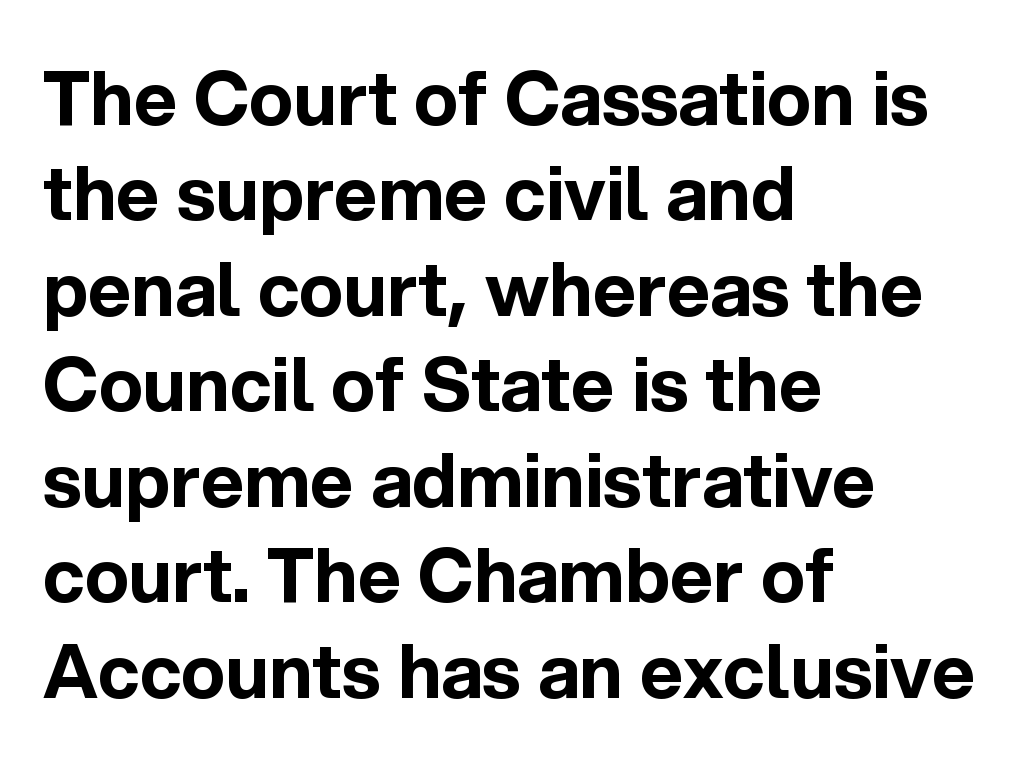
{"serif": "no", "italic": "no", "bold": "yes", "weight": "bold", "width": "normal", "x_height": "medium", "monospaced": "no", "underline": "no", "align": "left", "line_spacing": "normal", "line_spacing_ratio": 1.29, "letter_spacing": "normal", "letter_spacing_em": 0.0, "glyph_px": 74}
